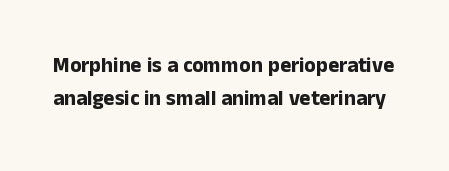
Q: Is the text bold? A: Yes.
Q: Is the text italic (slanted)? A: No, it is upright.
Q: Is the text underlined? A: No.
Q: Is the spacing between letters normal or unusually wide? A: Normal.
Q: Is the spacing between lines tight, normal or loose? A: Normal.
